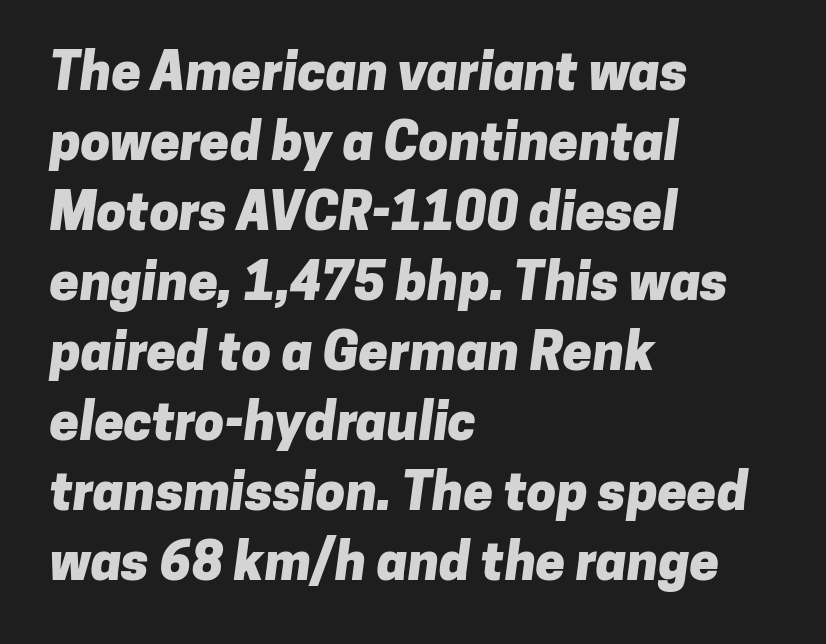
The image shows 53 px heavy sans-serif type; set left-aligned, normal line spacing (1.32x), normal letter spacing, not underlined; low stroke contrast and a medium x-height.
